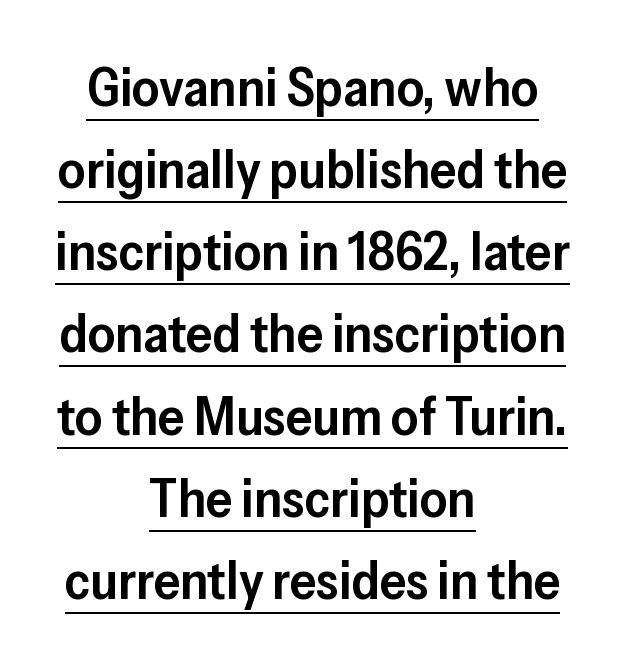
There is no visible air inserted between adjacent glyphs. No italicization has been applied; the sample stays upright. Caption: multi-line text, centered on the measure. Notice the strokes are somewhat thickened but not fully heavy: this is a semibold. Line spacing here is normal. This is underlined copy, the kind a proofreader might mark for attention.
